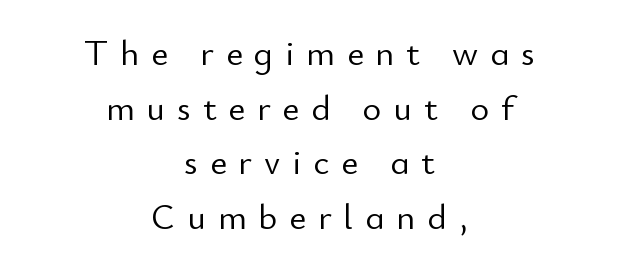
{"serif": "no", "italic": "no", "bold": "no", "weight": "light", "width": "normal", "stroke_contrast": "low", "x_height": "small", "monospaced": "no", "underline": "no", "align": "center", "line_spacing": "normal", "line_spacing_ratio": 1.52, "letter_spacing": "wide", "letter_spacing_em": 0.33, "glyph_px": 36}
